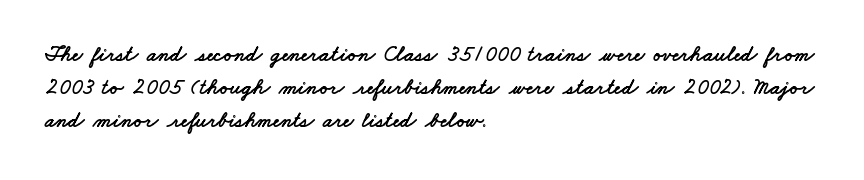
The image shows 22 px text type; set left-aligned, normal line spacing (1.51x), normal letter spacing, not underlined.
